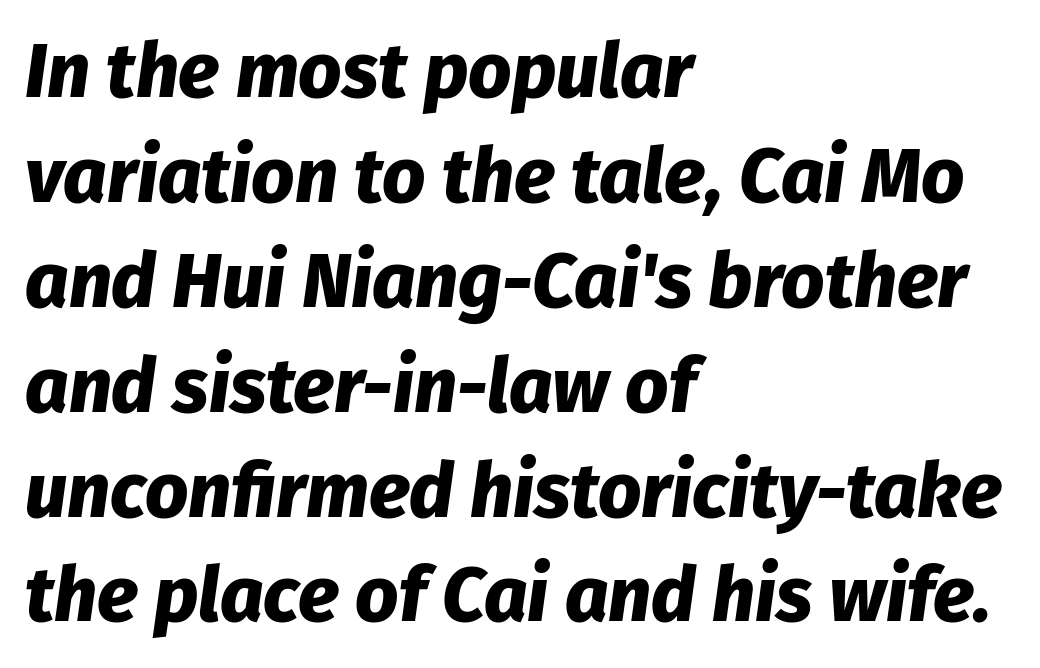
Summary of weight: heavy, a full bold. What's the leading like? Ordinary, nothing unusual. Visually the block forms a straight wall on the left and a jagged coastline on the right. The typography opts for an oblique posture over an upright one.
